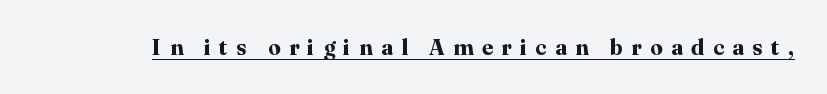
Q: Is the text bold? A: Yes.
Q: Is the text italic (slanted)? A: No, it is upright.
Q: Is the text underlined? A: Yes.
Q: Is the spacing between letters normal or unusually wide? A: Unusually wide.
